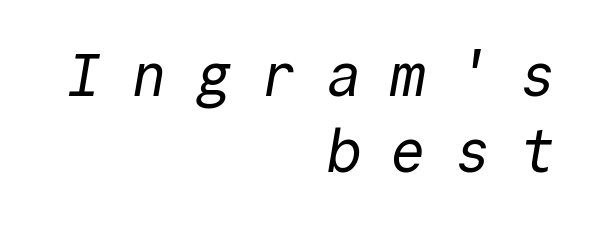
Where is the straight margin? On the right. Words float on clear page, feet unadorned. The line texture is sparse and dotted thanks to wide tracking. Heft: none added — not bold. The font family rendered here belongs to the sans-serif group. Each letter, wide or thin by design, is forced into the same width here.
